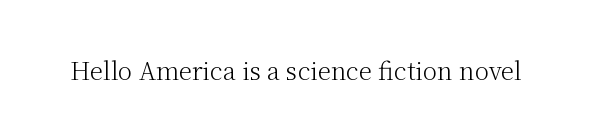
Q: Is the text bold? A: No.
Q: Is the text italic (slanted)? A: No, it is upright.
Q: Is the text underlined? A: No.
Q: Is the spacing between letters normal or unusually wide? A: Normal.
